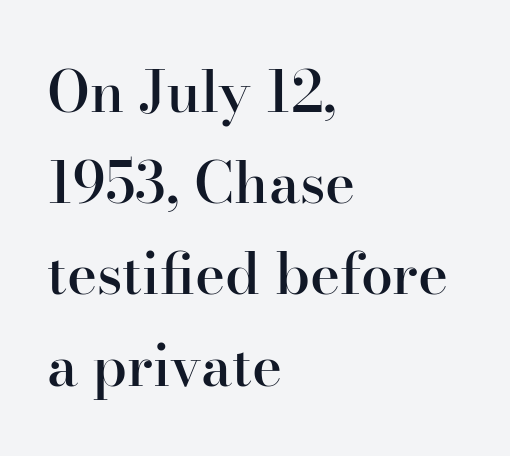
{"serif": "yes", "italic": "no", "bold": "semi", "weight": "semibold", "width": "normal", "stroke_contrast": "high", "x_height": "small", "monospaced": "no", "underline": "no", "align": "left", "line_spacing": "normal", "line_spacing_ratio": 1.6, "letter_spacing": "normal", "letter_spacing_em": 0.0, "glyph_px": 57}
